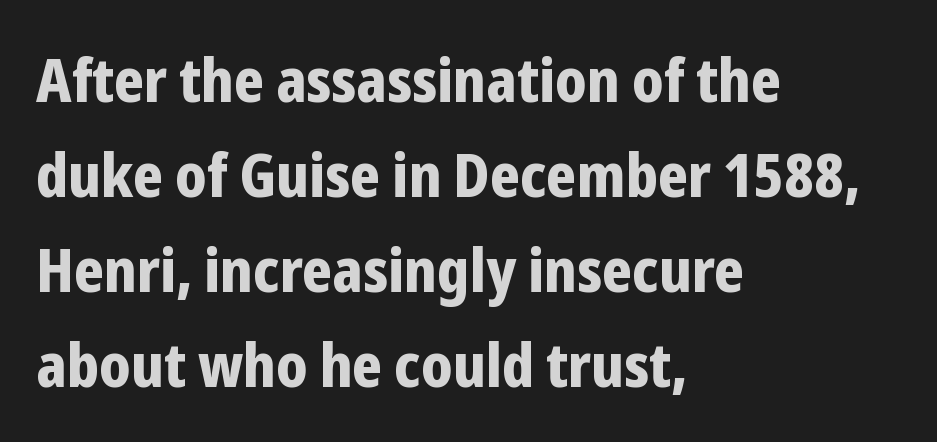
{"serif": "no", "italic": "no", "bold": "yes", "weight": "bold", "width": "condensed", "stroke_contrast": "low", "x_height": "medium", "monospaced": "no", "underline": "no", "align": "left", "line_spacing": "normal", "line_spacing_ratio": 1.56, "letter_spacing": "normal", "letter_spacing_em": 0.0, "glyph_px": 61}
